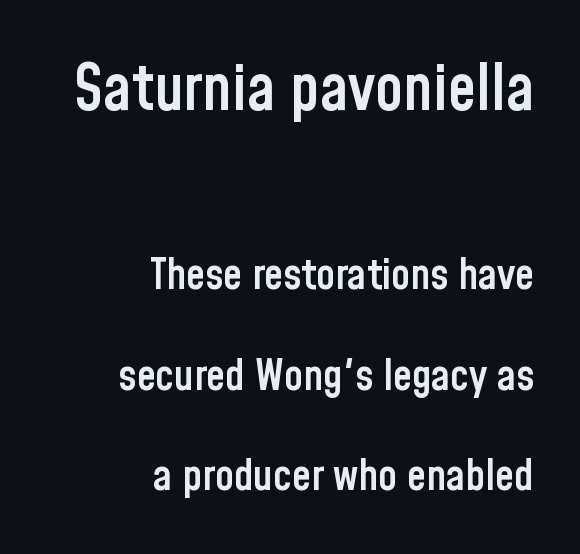
{"serif": "no", "italic": "no", "bold": "semi", "weight": "semibold", "width": "condensed", "stroke_contrast": "low", "x_height": "medium", "monospaced": "no", "underline": "no", "align": "right", "line_spacing": "loose", "line_spacing_ratio": 2.33, "letter_spacing": "normal", "letter_spacing_em": 0.0, "larger_block": "first", "size_ratio": 1.49, "glyph_px": 64}
